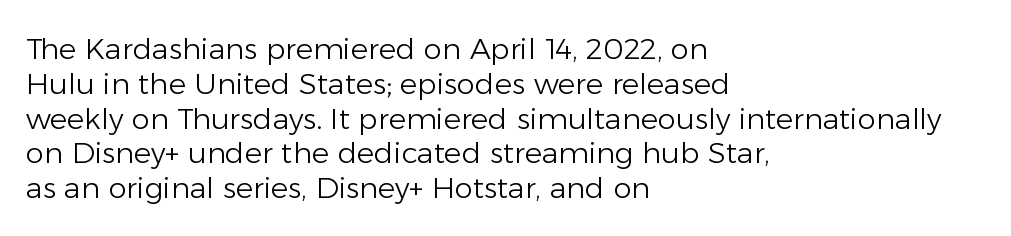
Quick note: underline off. Note the varied advance widths — an 'i' is clearly narrower than an 'm'. Short and long lines alike share a common starting point at left. The font family rendered here belongs to the sans-serif group.
